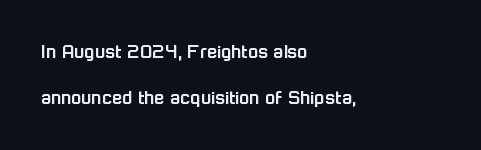
Q: Is the text italic (slanted)? A: No, it is upright.
Q: Is the text underlined? A: No.
Q: How is the paragraph aligned? A: Left-aligned.
Q: Is the spacing between letters normal or unusually wide? A: Normal.
Q: Is the spacing between lines tight, normal or loose? A: Loose.
